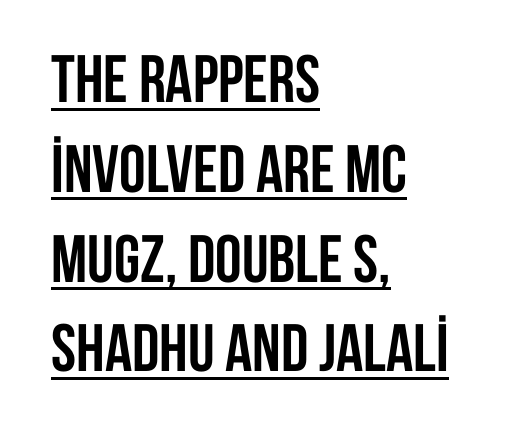
Q: Is the text bold? A: Yes.
Q: Is the text italic (slanted)? A: No, it is upright.
Q: Is the typeface a serif or a sans-serif typeface? A: Sans-serif.
Q: Is the text underlined? A: Yes.
Q: How is the paragraph aligned? A: Left-aligned.
Q: Is the spacing between letters normal or unusually wide? A: Normal.
Q: Is the spacing between lines tight, normal or loose? A: Normal.
Q: Width (condensed, normal, or wide)? A: Condensed.
Q: Stroke contrast? A: Low.
Q: x-height? A: Large.
Q: Monospaced? A: No.
